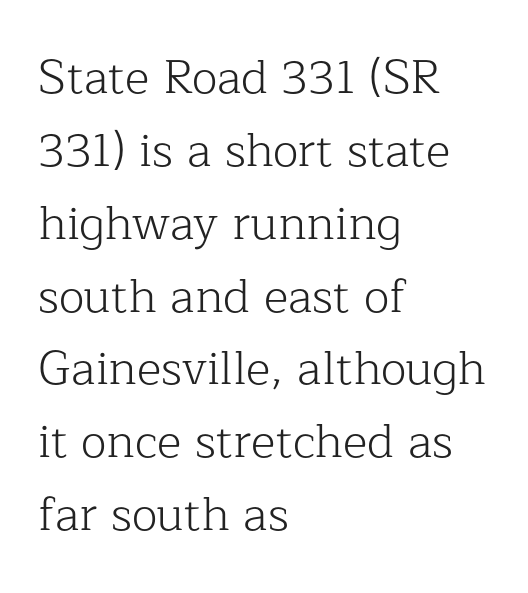
The image shows 47 px light serif type, upright; set left-aligned, normal line spacing (1.55x), normal letter spacing, not underlined; low stroke contrast and a medium x-height.
